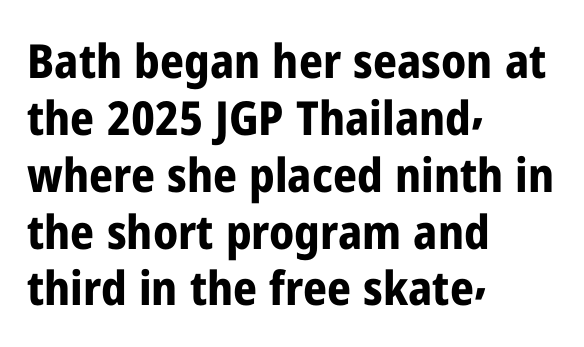
In terms of letterspacing, this is plain default setting. Letters rest on an invisible, unmarked baseline. The strokes are fattened all the way to bold. The rendering anchors every line to the left-hand side. Nothing sits at the stroke ends, so this counts as sans-serif. Character widths vary here, with narrow letters taking less room than wide ones.
